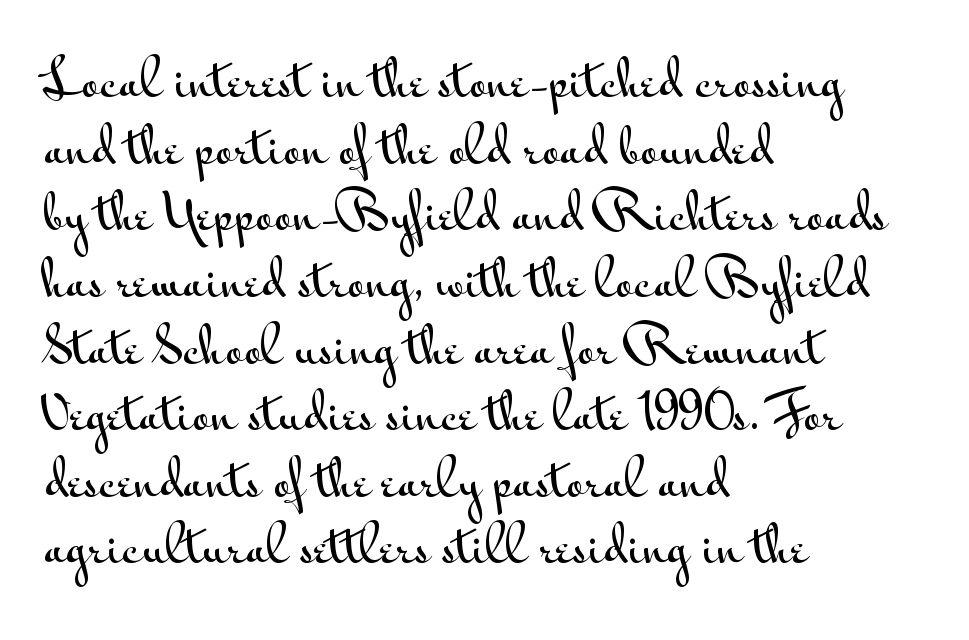
The image shows 49 px wide sans-serif type; set left-aligned, normal line spacing (1.36x), normal letter spacing, not underlined; medium stroke contrast and a small x-height.
